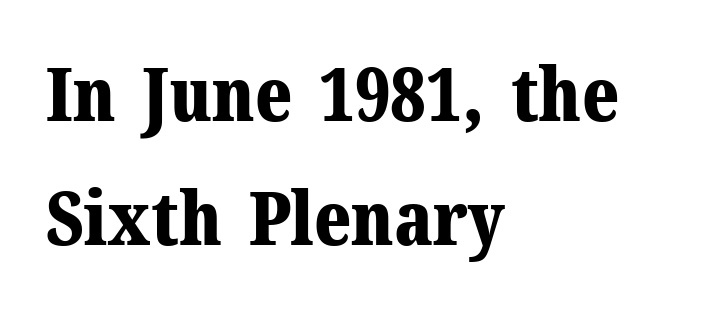
{"serif": "yes", "italic": "no", "bold": "yes", "weight": "bold", "width": "normal", "stroke_contrast": "medium", "x_height": "medium", "monospaced": "no", "underline": "no", "align": "left", "line_spacing": "normal", "line_spacing_ratio": 1.65, "letter_spacing": "normal", "letter_spacing_em": 0.0, "glyph_px": 75}
